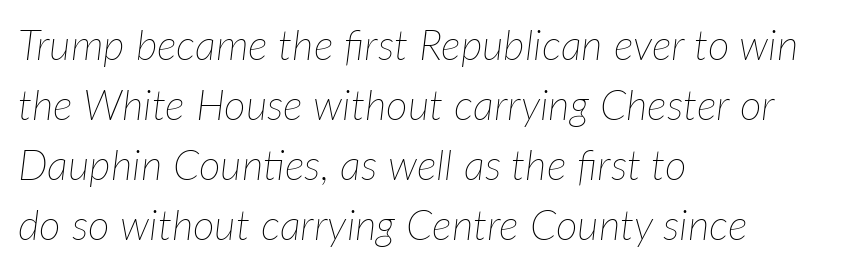
The face used here is rendered with its standard letterfit. In terms of leading, this rendering sits right in the middle. The setting favours the left margin, as ordinary paragraphs usually do. Nobody drew a line under any word here. Think of a printed novel: that variable character pitch is what you see here.
